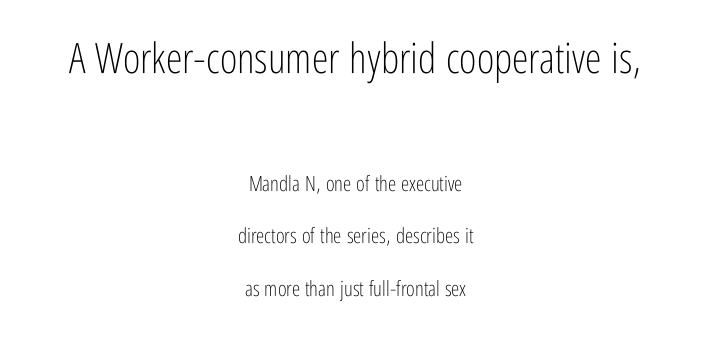
Q: Is the text bold? A: No.
Q: Is the text italic (slanted)? A: No, it is upright.
Q: Is the typeface a serif or a sans-serif typeface? A: Sans-serif.
Q: Is the text underlined? A: No.
Q: How is the paragraph aligned? A: Centered.
Q: Is the spacing between letters normal or unusually wide? A: Normal.
Q: Is the spacing between lines tight, normal or loose? A: Loose.
Q: Which block of text is set in a larger size, the first (top) or the second (bottom)? A: The first (top) one.
Q: Width (condensed, normal, or wide)? A: Condensed.
Q: Stroke contrast? A: Low.
Q: x-height? A: Medium.
Q: Monospaced? A: No.
